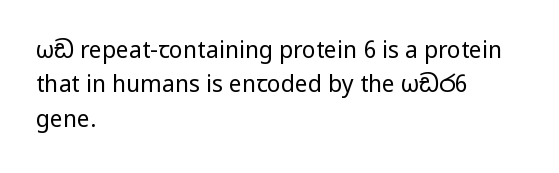
Q: Is the text bold? A: No.
Q: Is the text italic (slanted)? A: No, it is upright.
Q: Is the text underlined? A: No.
Q: How is the paragraph aligned? A: Left-aligned.
Q: Is the spacing between letters normal or unusually wide? A: Normal.
Q: Is the spacing between lines tight, normal or loose? A: Normal.
